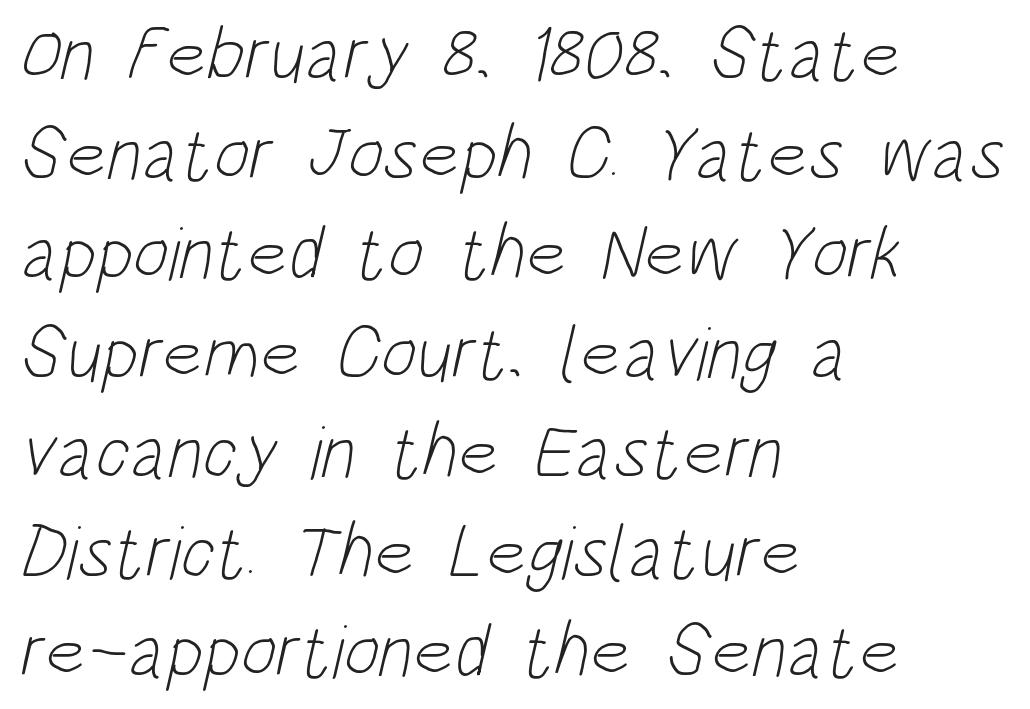
Q: Is the text bold? A: No.
Q: Is the typeface a serif or a sans-serif typeface? A: Sans-serif.
Q: Is the text underlined? A: No.
Q: How is the paragraph aligned? A: Left-aligned.
Q: Is the spacing between letters normal or unusually wide? A: Normal.
Q: Is the spacing between lines tight, normal or loose? A: Normal.
Q: Width (condensed, normal, or wide)? A: Condensed.
Q: Stroke contrast? A: Low.
Q: x-height? A: Large.
Q: Monospaced? A: No.
